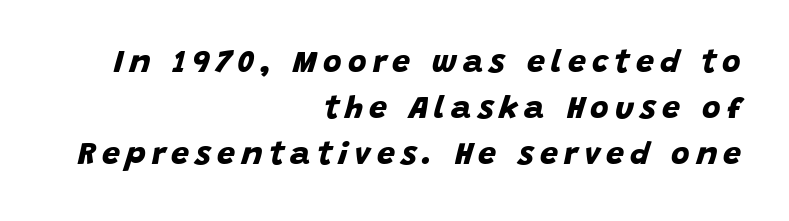
Q: Is the text bold? A: Yes.
Q: Is the typeface a serif or a sans-serif typeface? A: Sans-serif.
Q: Is the text underlined? A: No.
Q: How is the paragraph aligned? A: Right-aligned.
Q: Is the spacing between lines tight, normal or loose? A: Normal.
Q: Width (condensed, normal, or wide)? A: Normal.
Q: Stroke contrast? A: Low.
Q: x-height? A: Large.
Q: Monospaced? A: No.
